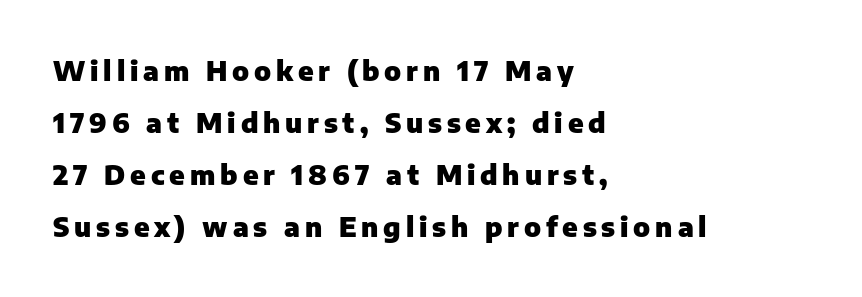
The setting favours the left margin, as ordinary paragraphs usually do. Underlining? Definitely not there. Does the leading feel generous? Absolutely, it's lavish. As a designer I'd log this as weight 700, bold. Italic: no, the glyphs are upright roman.
